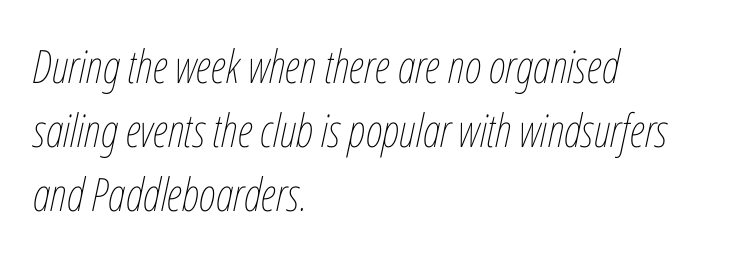
{"italic": "yes", "lean": "right", "slant_degrees": 12, "bold": "no", "weight": "thin", "width": "condensed", "stroke_contrast": "low", "x_height": "medium", "monospaced": "no", "underline": "no", "align": "left", "line_spacing": "normal", "line_spacing_ratio": 1.39, "letter_spacing": "normal", "letter_spacing_em": 0.0, "glyph_px": 46}
